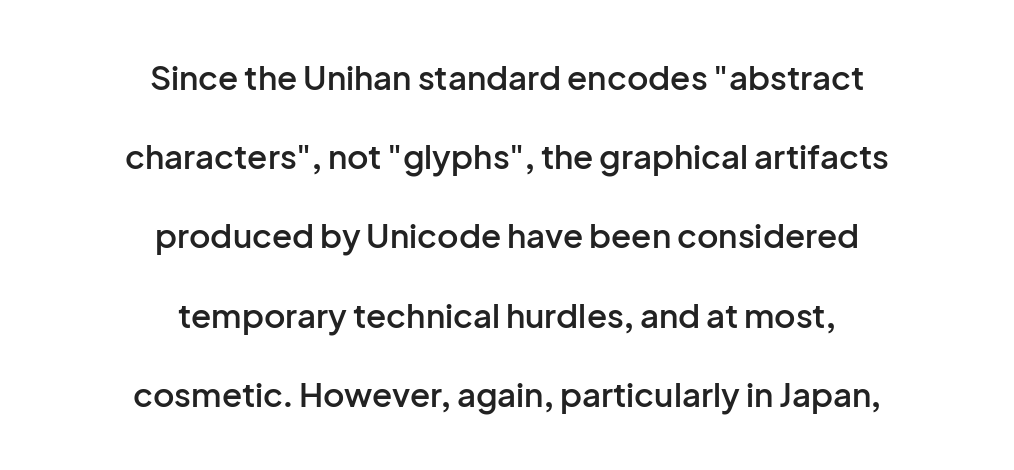
The image shows 33 px semibold sans-serif type, upright; set centered, loose line spacing (2.4x), normal letter spacing, not underlined; low stroke contrast and a medium x-height.
